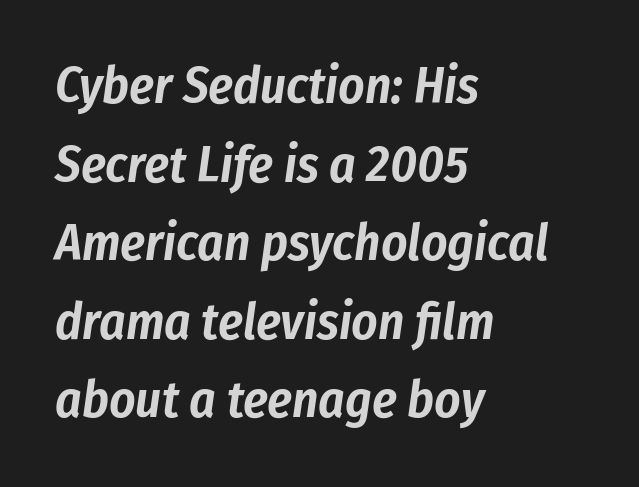
Q: Is the text italic (slanted)? A: Yes, it leans right by about 8 degrees.
Q: Is the text underlined? A: No.
Q: How is the paragraph aligned? A: Left-aligned.
Q: Is the spacing between letters normal or unusually wide? A: Normal.
Q: Is the spacing between lines tight, normal or loose? A: Normal.
Q: Width (condensed, normal, or wide)? A: Condensed.
Q: Stroke contrast? A: Low.
Q: x-height? A: Medium.
Q: Monospaced? A: No.
